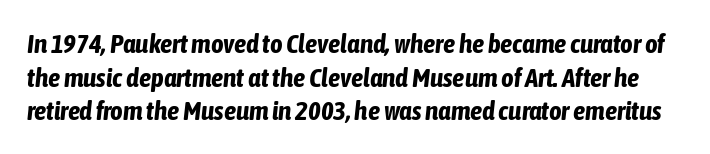
No word sits above an underline. Would a proofreader flag this as italicized? Yes. If you measured baseline to baseline, you'd find a middling distance. A typesetter would call this zero additional tracking. The typesetting leans heavy: a genuine bold.
